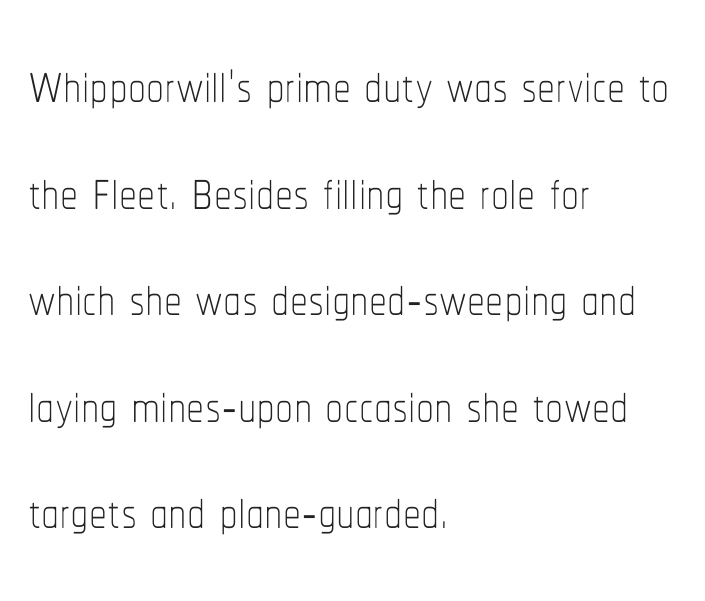
Q: Is the text bold? A: No.
Q: Is the text italic (slanted)? A: No, it is upright.
Q: Is the text underlined? A: No.
Q: How is the paragraph aligned? A: Left-aligned.
Q: Is the spacing between letters normal or unusually wide? A: Normal.
Q: Is the spacing between lines tight, normal or loose? A: Normal.
Q: Width (condensed, normal, or wide)? A: Condensed.
Q: Stroke contrast? A: Low.
Q: x-height? A: Medium.
Q: Monospaced? A: No.
